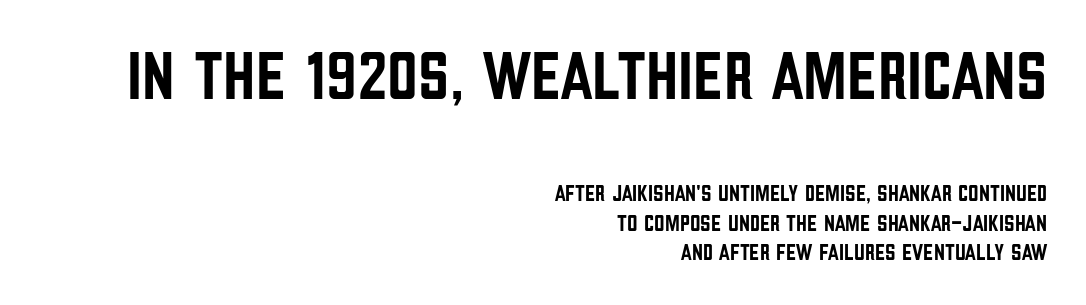
The image shows 68 px condensed sans-serif type, upright; set right-aligned, normal line spacing (1.28x), normal letter spacing, not underlined; the first (top) block is 2.96x larger; low stroke contrast and a large x-height.
